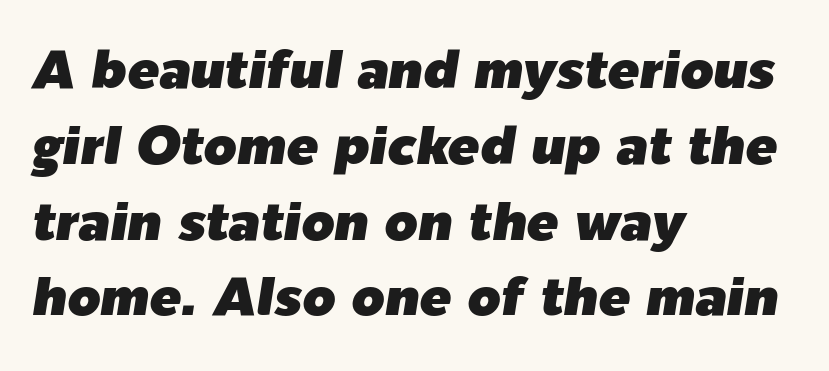
The image shows 53 px text type, italic (leaning right); set left-aligned, normal line spacing (1.43x), normal letter spacing, not underlined; low stroke contrast and a medium x-height.
